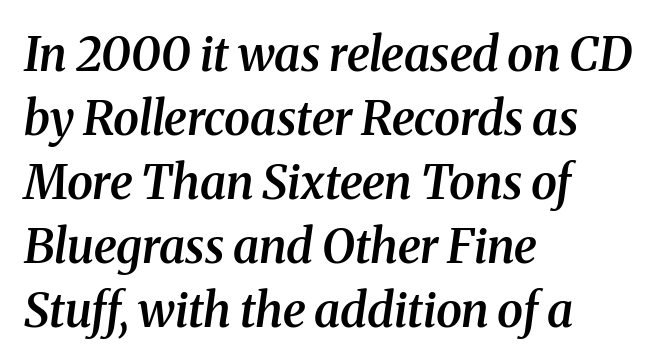
The image shows 47 px semibold serif type, italic (leaning right); set left-aligned, normal line spacing (1.36x), normal letter spacing, not underlined; medium stroke contrast and a medium x-height.
